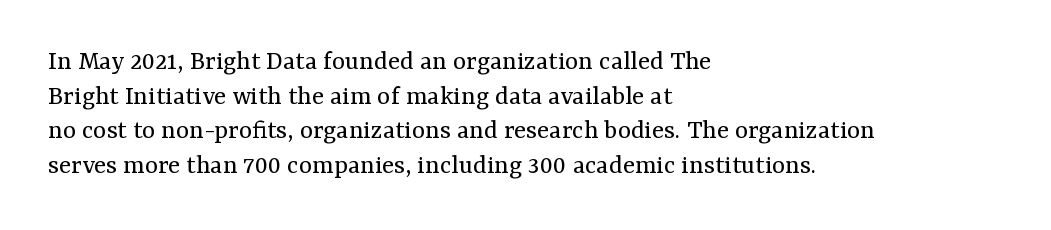
Q: Is the text bold? A: No.
Q: Is the text italic (slanted)? A: No, it is upright.
Q: Is the typeface a serif or a sans-serif typeface? A: Serif.
Q: Is the text underlined? A: No.
Q: How is the paragraph aligned? A: Left-aligned.
Q: Is the spacing between letters normal or unusually wide? A: Normal.
Q: Width (condensed, normal, or wide)? A: Normal.
Q: Stroke contrast? A: Medium.
Q: x-height? A: Medium.
Q: Monospaced? A: No.
